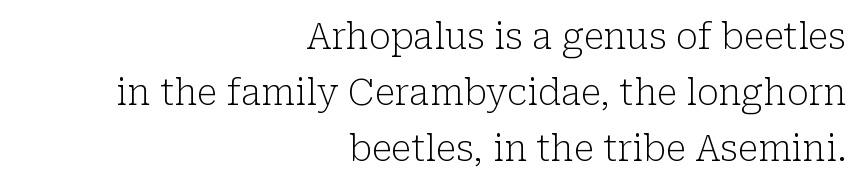
Q: Is the text bold? A: No.
Q: Is the text italic (slanted)? A: No, it is upright.
Q: Is the typeface a serif or a sans-serif typeface? A: Serif.
Q: Is the text underlined? A: No.
Q: How is the paragraph aligned? A: Right-aligned.
Q: Is the spacing between letters normal or unusually wide? A: Normal.
Q: Is the spacing between lines tight, normal or loose? A: Normal.
Q: Width (condensed, normal, or wide)? A: Normal.
Q: Stroke contrast? A: Low.
Q: x-height? A: Medium.
Q: Monospaced? A: No.
